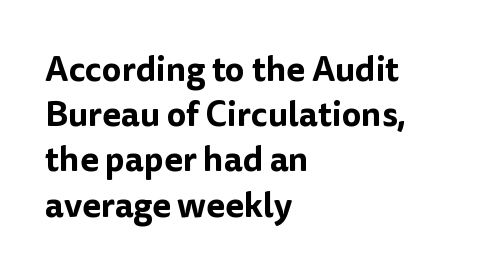
{"serif": "no", "italic": "no", "width": "normal", "stroke_contrast": "low", "x_height": "medium", "monospaced": "no", "underline": "no", "align": "left", "line_spacing": "normal", "line_spacing_ratio": 1.33, "letter_spacing": "normal", "letter_spacing_em": 0.0, "glyph_px": 34}
